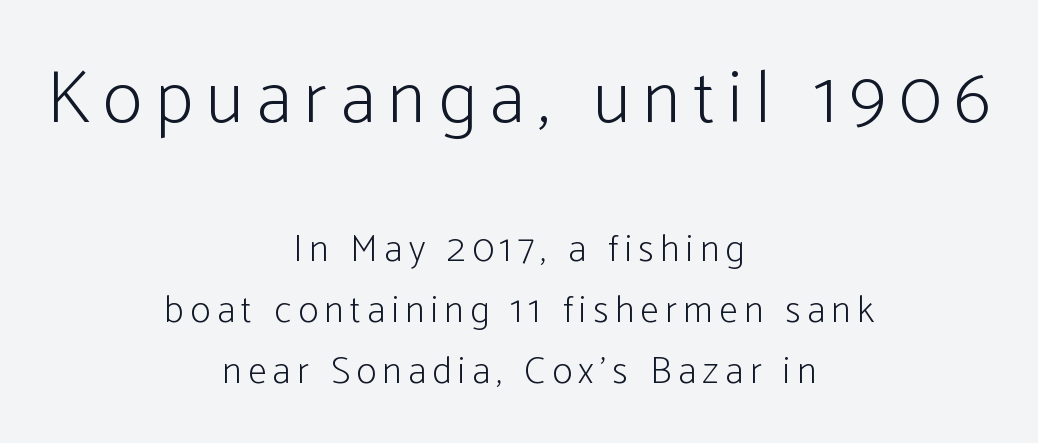
Proportional: the letters do not fall into vertical columns. Is this a sans? Yes — the strokes have no serifs. The designer gave the opening block more size than the closing block. The compositor balanced each line on the midline.
